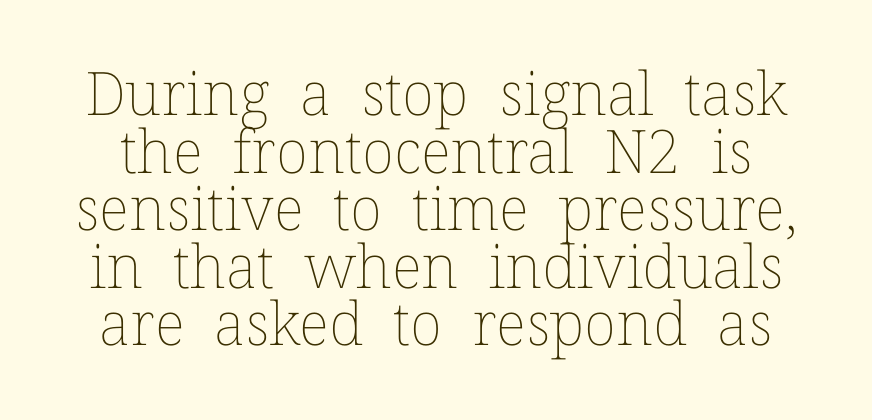
The image shows 60 px thin type, upright; set tight line spacing (0.96x), normal letter spacing, not underlined; low stroke contrast and a medium x-height.
